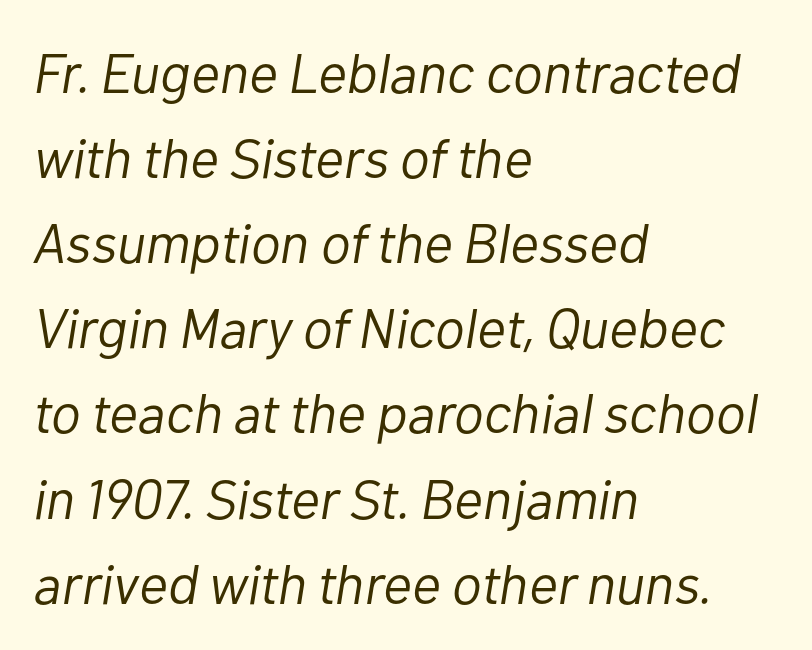
{"italic": "yes", "lean": "right", "slant_degrees": 10, "bold": "no", "weight": "light", "width": "normal", "stroke_contrast": "low", "x_height": "medium", "monospaced": "no", "underline": "no", "align": "left", "line_spacing": "normal", "line_spacing_ratio": 1.52, "letter_spacing": "normal", "letter_spacing_em": 0.0, "glyph_px": 56}
